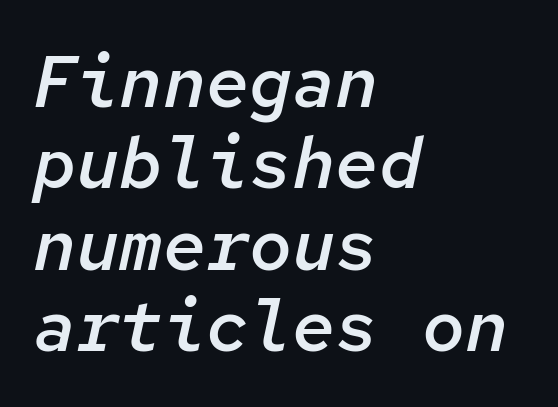
The rendering uses typewriter-style spacing with identical character cells. Quick note: italic. Is the letter spacing exaggerated? No — it looks like the ordinary default. On the weight axis this lands at semibold, roughly 600. Tightly led — the rows are bunched.
